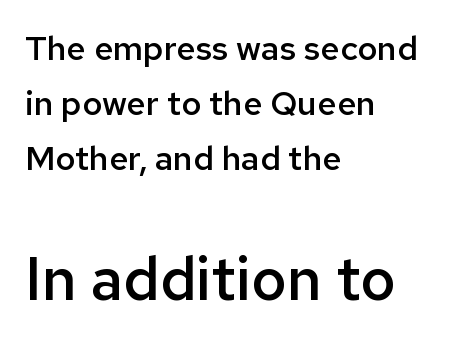
Q: Is the text bold? A: Semi-bold.
Q: Is the text italic (slanted)? A: No, it is upright.
Q: Is the typeface a serif or a sans-serif typeface? A: Sans-serif.
Q: Is the text underlined? A: No.
Q: How is the paragraph aligned? A: Left-aligned.
Q: Is the spacing between letters normal or unusually wide? A: Normal.
Q: Is the spacing between lines tight, normal or loose? A: Normal.
Q: Which block of text is set in a larger size, the first (top) or the second (bottom)? A: The second (bottom) one.
Q: Width (condensed, normal, or wide)? A: Normal.
Q: Stroke contrast? A: Low.
Q: x-height? A: Medium.
Q: Monospaced? A: No.
